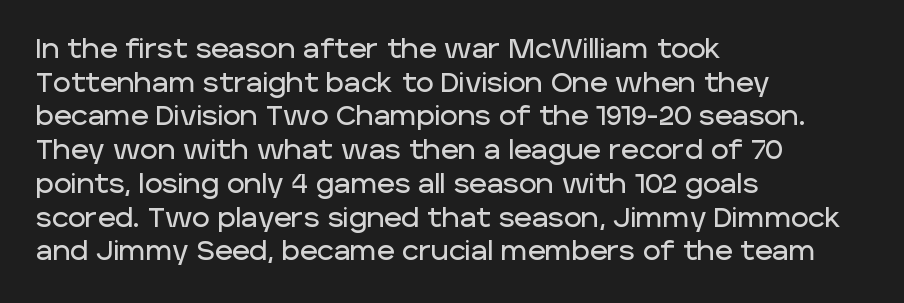
The image shows 27 px text type, upright; set left-aligned, normal line spacing (1.25x), normal letter spacing, not underlined.
